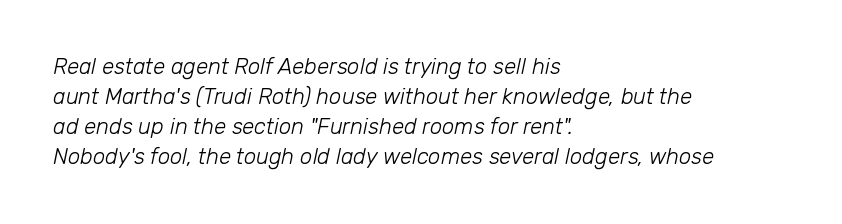
{"italic": "yes", "lean": "right", "slant_degrees": 12, "bold": "no", "underline": "no", "align": "left", "line_spacing": "normal", "line_spacing_ratio": 1.37, "letter_spacing": "normal", "letter_spacing_em": 0.0, "glyph_px": 22}
